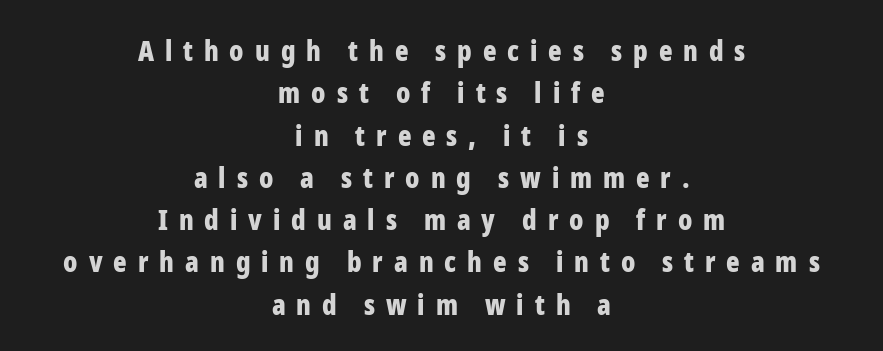
The image shows 28 px bold, condensed sans-serif type, upright; set centered, normal line spacing (1.51x), unusually wide letter spacing (+0.39 em), not underlined; low stroke contrast and a medium x-height.
